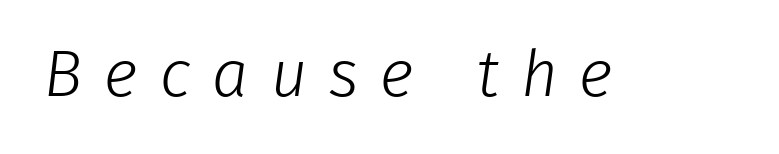
Q: Is the text bold? A: No.
Q: Is the typeface a serif or a sans-serif typeface? A: Sans-serif.
Q: Is the text underlined? A: No.
Q: Is the spacing between letters normal or unusually wide? A: Unusually wide.
Q: Width (condensed, normal, or wide)? A: Normal.
Q: Stroke contrast? A: Low.
Q: x-height? A: Medium.
Q: Monospaced? A: No.
